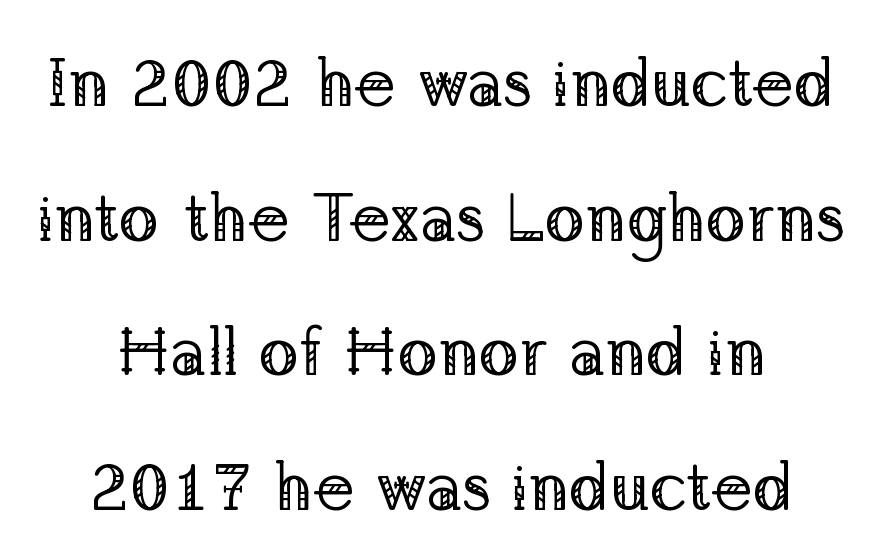
Q: Is the text bold? A: No.
Q: Is the text italic (slanted)? A: No, it is upright.
Q: Is the typeface a serif or a sans-serif typeface? A: Serif.
Q: Is the text underlined? A: No.
Q: How is the paragraph aligned? A: Centered.
Q: Is the spacing between letters normal or unusually wide? A: Normal.
Q: Is the spacing between lines tight, normal or loose? A: Loose.
Q: Width (condensed, normal, or wide)? A: Normal.
Q: Stroke contrast? A: Low.
Q: x-height? A: Medium.
Q: Monospaced? A: No.
